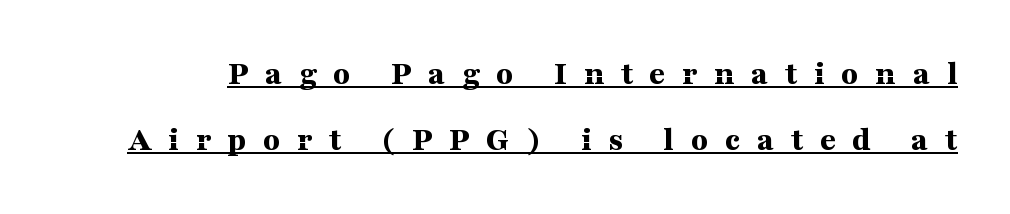
{"serif": "yes", "italic": "no", "bold": "yes", "weight": "bold", "width": "wide", "stroke_contrast": "medium", "x_height": "medium", "monospaced": "no", "underline": "yes", "line_spacing": "loose", "line_spacing_ratio": 1.93, "letter_spacing": "wide", "letter_spacing_em": 0.5, "glyph_px": 34}
